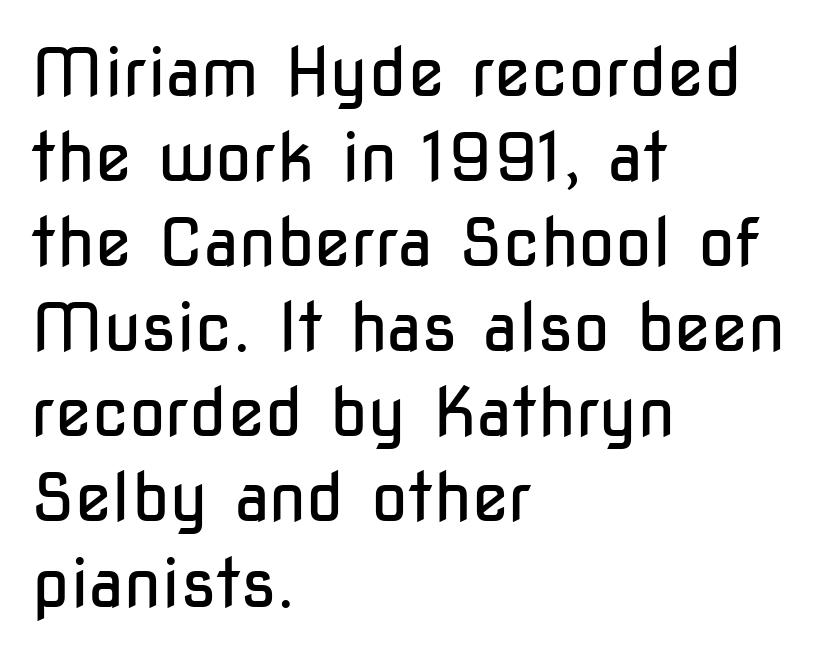
The image shows 67 px regular-weight, condensed sans-serif type, upright; set left-aligned, normal line spacing (1.27x), normal letter spacing, not underlined; low stroke contrast and a medium x-height.
